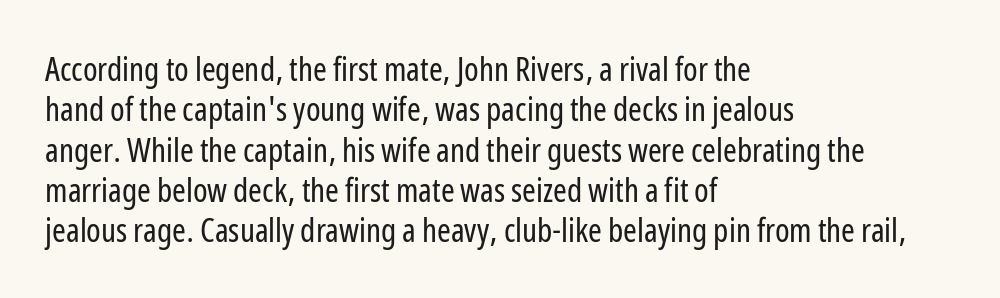
{"serif": "no", "italic": "no", "bold": "no", "weight": "regular", "width": "condensed", "stroke_contrast": "low", "x_height": "medium", "monospaced": "no", "underline": "no", "align": "left", "line_spacing_ratio": 1.22, "letter_spacing": "normal", "letter_spacing_em": 0.0, "glyph_px": 33}
